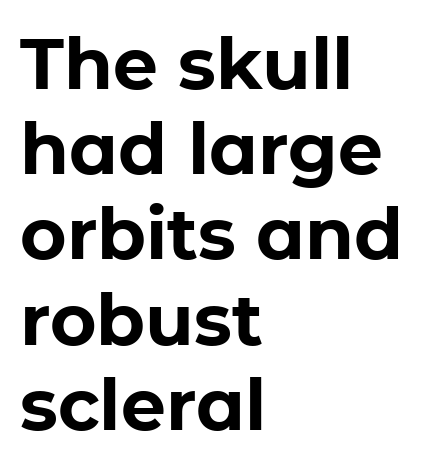
{"serif": "no", "italic": "no", "bold": "yes", "weight": "bold", "width": "normal", "stroke_contrast": "low", "x_height": "medium", "monospaced": "no", "underline": "no", "align": "left", "line_spacing_ratio": 1.2, "letter_spacing": "normal", "letter_spacing_em": 0.0, "glyph_px": 71}
